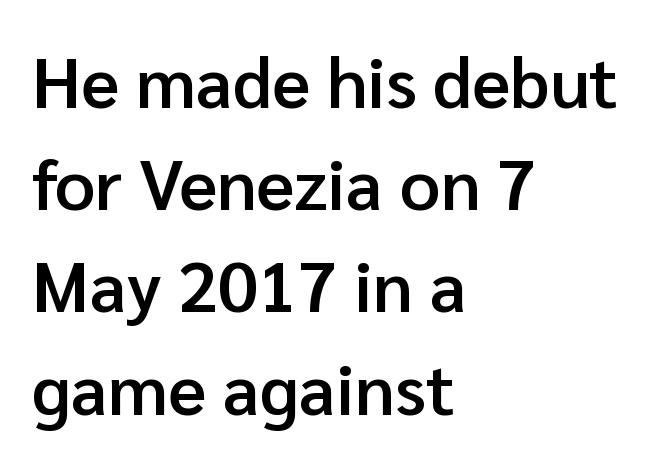
{"serif": "no", "italic": "no", "bold": "semi", "weight": "semibold", "width": "normal", "stroke_contrast": "low", "x_height": "medium", "monospaced": "no", "underline": "no", "align": "left", "line_spacing": "normal", "line_spacing_ratio": 1.44, "letter_spacing": "normal", "letter_spacing_em": 0.0, "glyph_px": 71}
